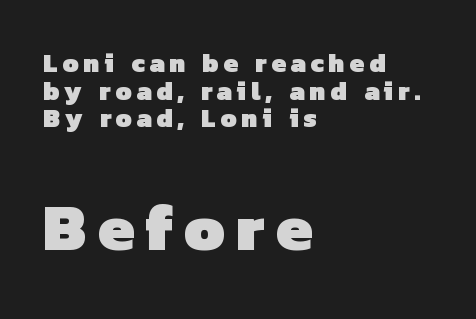
The image shows 65 px heavy sans-serif type; set left-aligned, tight line spacing (1.06x), not underlined; the second (bottom) block is 2.5x larger; low stroke contrast and a medium x-height.
